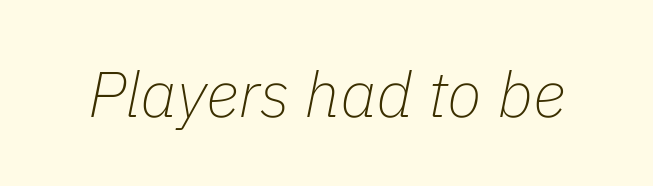
The image shows 64 px thin type, italic (leaning right); set normal letter spacing, not underlined; low stroke contrast and a medium x-height.
